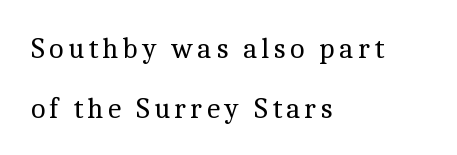
Q: Is the text bold? A: No.
Q: Is the text italic (slanted)? A: No, it is upright.
Q: Is the typeface a serif or a sans-serif typeface? A: Serif.
Q: Is the text underlined? A: No.
Q: How is the paragraph aligned? A: Left-aligned.
Q: Is the spacing between lines tight, normal or loose? A: Loose.
Q: Width (condensed, normal, or wide)? A: Normal.
Q: x-height? A: Medium.
Q: Monospaced? A: No.
